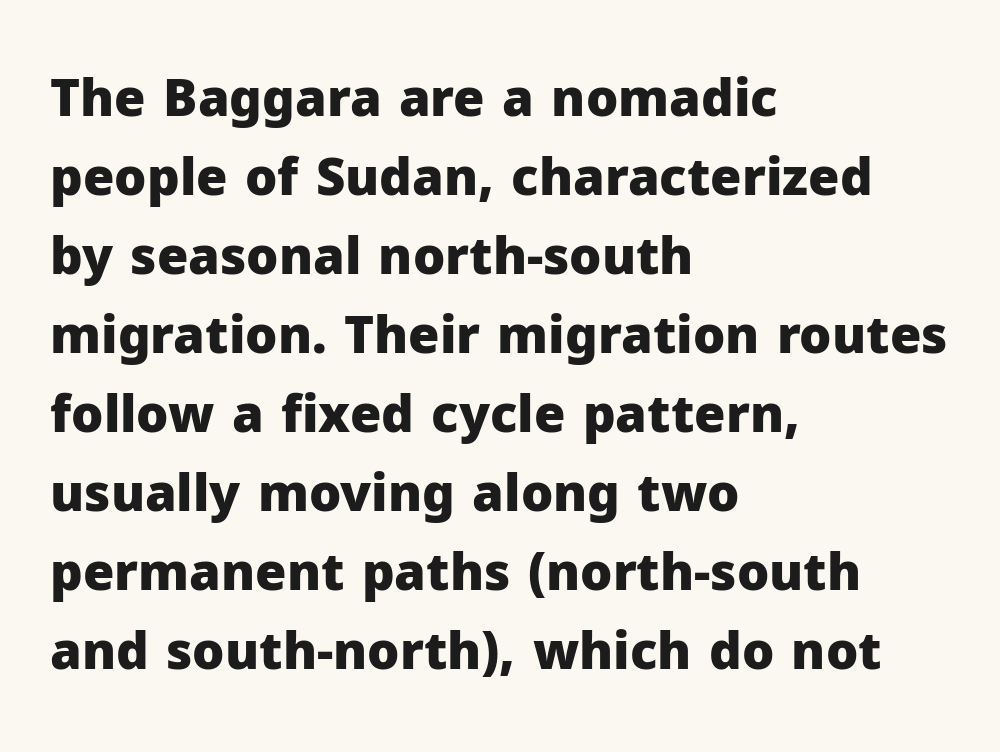
Q: Is the text bold? A: Yes.
Q: Is the text italic (slanted)? A: No, it is upright.
Q: Is the typeface a serif or a sans-serif typeface? A: Sans-serif.
Q: Is the text underlined? A: No.
Q: How is the paragraph aligned? A: Left-aligned.
Q: Is the spacing between letters normal or unusually wide? A: Normal.
Q: Is the spacing between lines tight, normal or loose? A: Normal.
Q: Width (condensed, normal, or wide)? A: Normal.
Q: Stroke contrast? A: Low.
Q: x-height? A: Medium.
Q: Monospaced? A: No.
